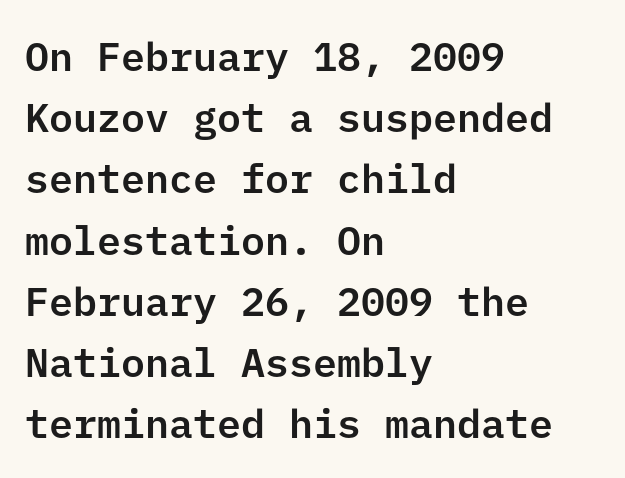
The image shows 40 px sans-serif type, upright; set left-aligned, normal line spacing (1.53x), normal letter spacing, not underlined; low stroke contrast and a medium x-height.
